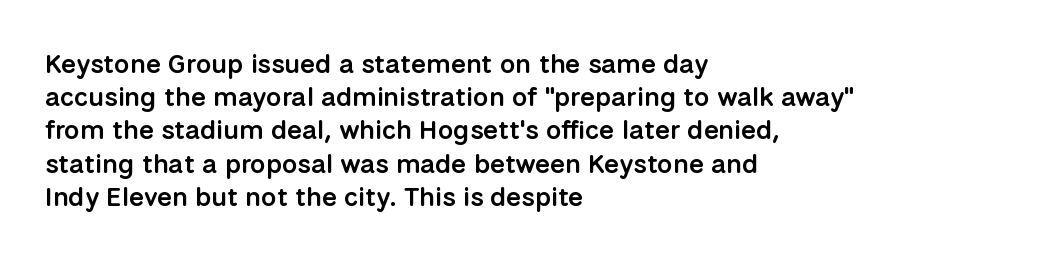
{"italic": "no", "bold": "semi", "underline": "no", "align": "left", "line_spacing_ratio": 1.23, "letter_spacing": "normal", "letter_spacing_em": 0.0, "glyph_px": 27}
